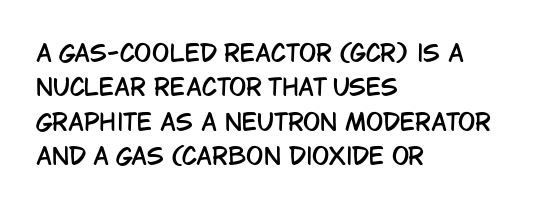
{"italic": "no", "underline": "no", "align": "left", "line_spacing": "normal", "line_spacing_ratio": 1.5, "letter_spacing": "normal", "letter_spacing_em": 0.0, "glyph_px": 23}
